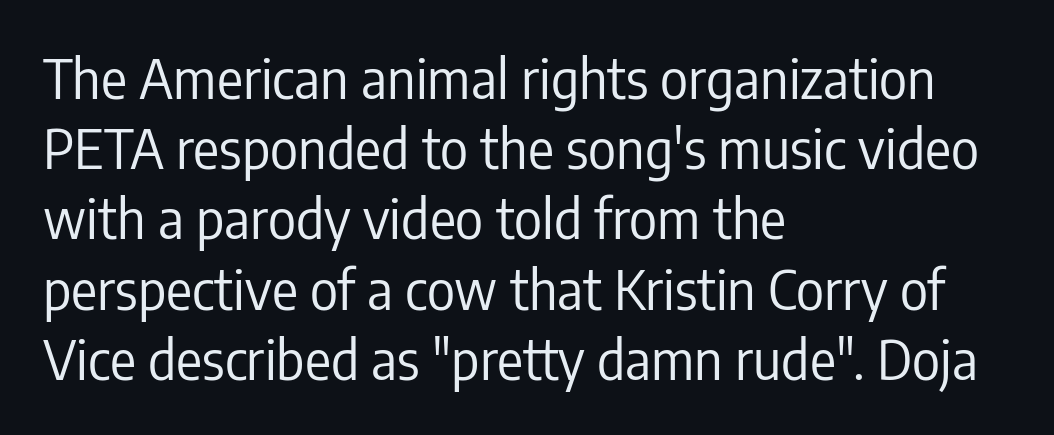
{"serif": "no", "italic": "no", "bold": "no", "weight": "regular", "width": "condensed", "stroke_contrast": "low", "x_height": "medium", "monospaced": "no", "underline": "no", "align": "left", "line_spacing": "normal", "line_spacing_ratio": 1.3, "letter_spacing": "normal", "letter_spacing_em": 0.0, "glyph_px": 54}
